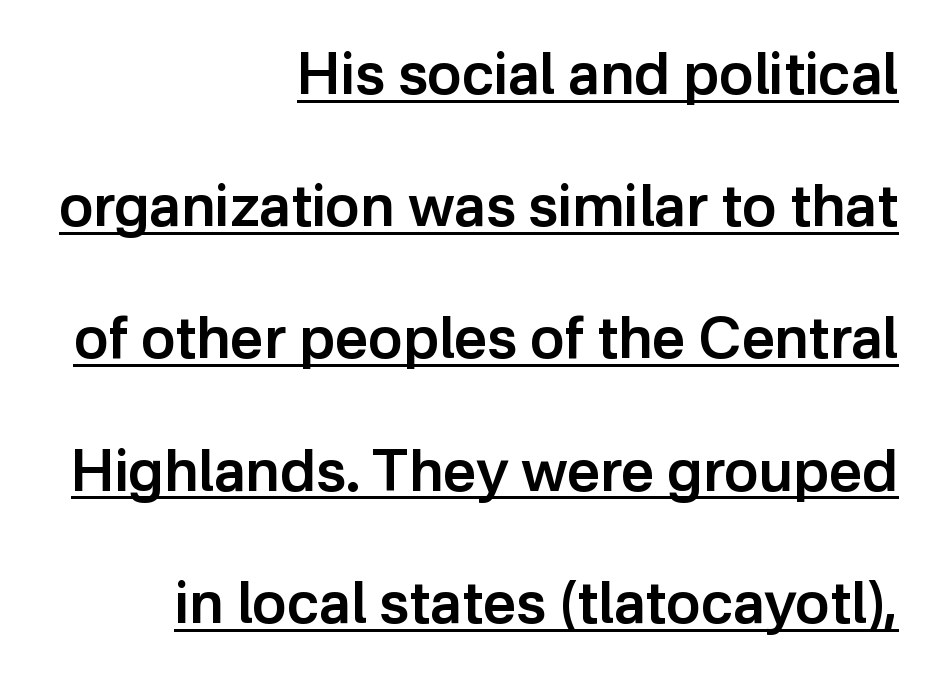
{"serif": "no", "italic": "no", "bold": "semi", "weight": "semibold", "width": "normal", "stroke_contrast": "low", "x_height": "medium", "monospaced": "no", "underline": "yes", "align": "right", "line_spacing": "loose", "line_spacing_ratio": 2.28, "letter_spacing": "normal", "letter_spacing_em": 0.0, "glyph_px": 58}
